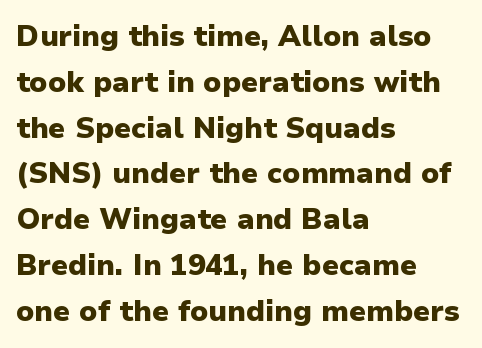
{"serif": "no", "italic": "no", "bold": "yes", "weight": "heavy", "width": "normal", "stroke_contrast": "low", "x_height": "medium", "monospaced": "no", "underline": "no", "align": "left", "line_spacing": "normal", "line_spacing_ratio": 1.58, "letter_spacing": "normal", "letter_spacing_em": 0.0, "glyph_px": 29}
